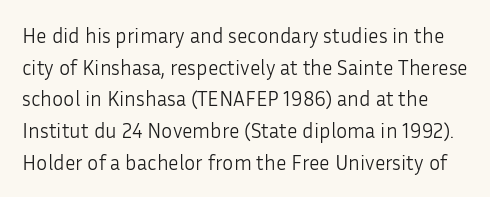
{"italic": "no", "bold": "no", "underline": "no", "line_spacing": "normal", "line_spacing_ratio": 1.51, "letter_spacing": "normal", "letter_spacing_em": 0.0, "glyph_px": 21}
